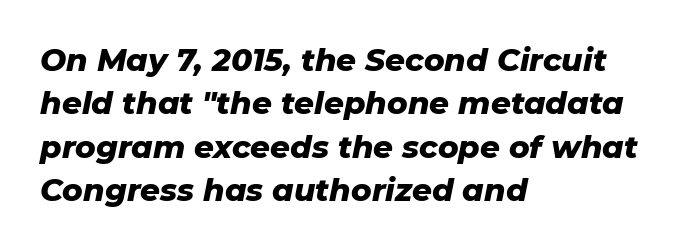
Q: Is the text bold? A: Yes.
Q: Is the text italic (slanted)? A: Yes, it leans right by about 11 degrees.
Q: Is the text underlined? A: No.
Q: How is the paragraph aligned? A: Left-aligned.
Q: Is the spacing between letters normal or unusually wide? A: Normal.
Q: Is the spacing between lines tight, normal or loose? A: Normal.
Q: Width (condensed, normal, or wide)? A: Normal.
Q: Stroke contrast? A: Low.
Q: x-height? A: Medium.
Q: Monospaced? A: No.
